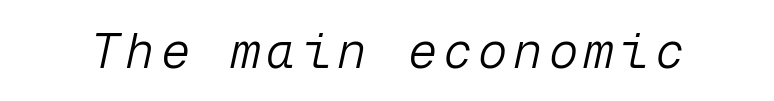
{"italic": "yes", "lean": "right", "slant_degrees": 12, "bold": "no", "weight": "light", "width": "normal", "stroke_contrast": "low", "x_height": "medium", "monospaced": "yes", "underline": "no", "glyph_px": 49}
